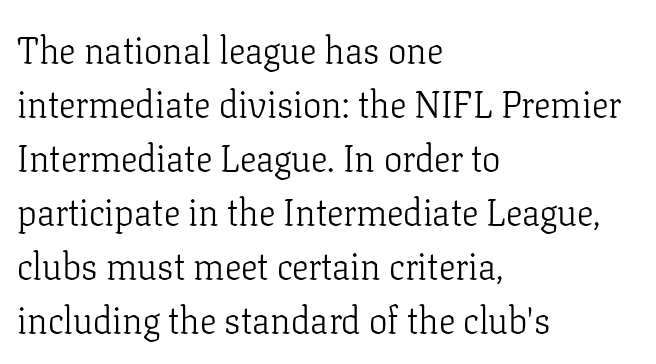
Letterform terminals end in serifs throughout the passage. The gaps between neighbouring characters are ordinary and unremarkable. This rendering features lettering with no underline. Think of a printed novel: that variable character pitch is what you see here. Line beginnings align vertically; line endings do not. Stem width sits at or under what a default text font uses.
